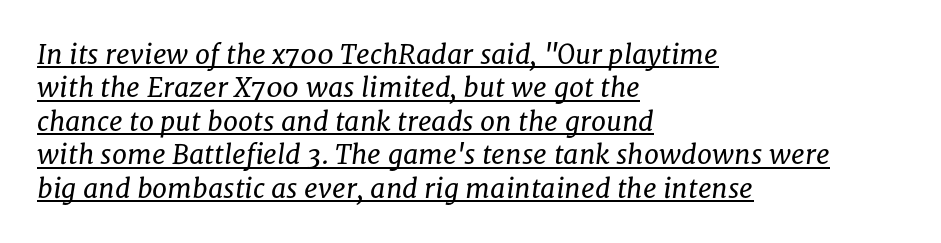
Q: Is the text bold? A: No.
Q: Is the text italic (slanted)? A: Yes, it leans right by about 8 degrees.
Q: Is the text underlined? A: Yes.
Q: How is the paragraph aligned? A: Left-aligned.
Q: Is the spacing between letters normal or unusually wide? A: Normal.
